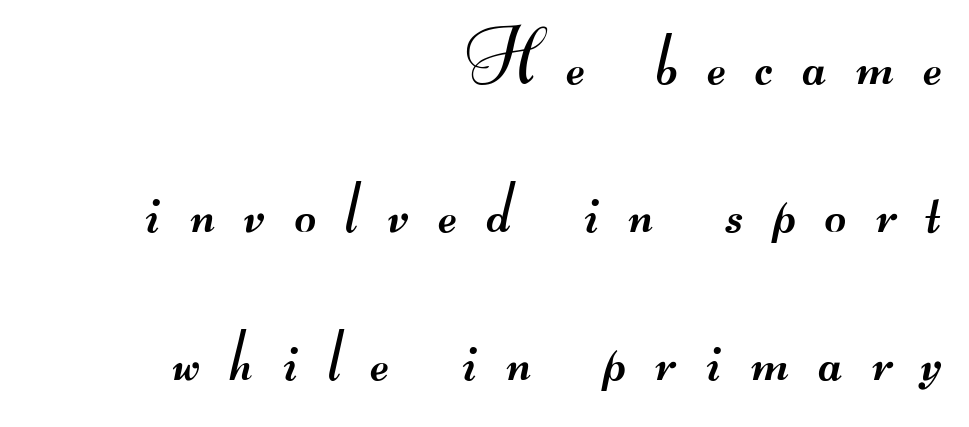
The line-height multiplier appears high, well above default. The rendering shows plain stroke endings on the letterforms — a sans-serif design. Varying glyph widths throughout — classic text-font behaviour. The face used here is rendered with a markedly widened letterfit.
